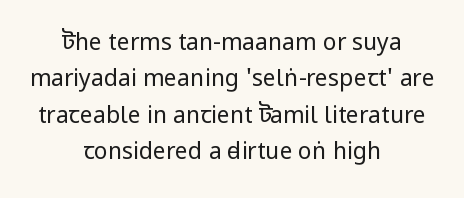
In terms of posture, this sample is upright. The space beneath each line is pristine and unruled. Compared with typical body copy, the letter spacing here is the same. Neither beginnings nor endings align; midpoints do. Normally led — the rows are evenly, conventionally spaced. The font sits on the lighter half of the weight spectrum, regular included.
